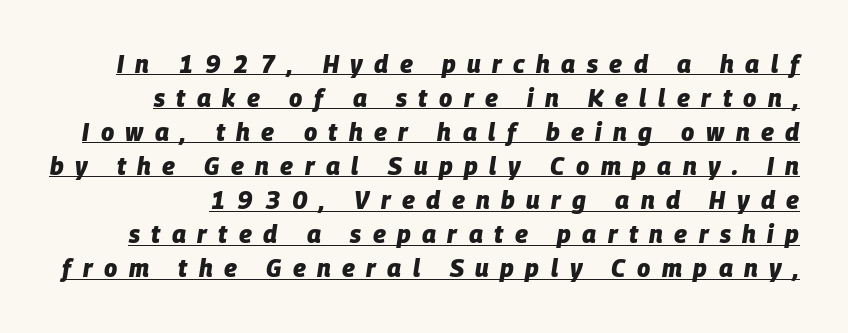
{"italic": "yes", "lean": "right", "slant_degrees": 9, "bold": "yes", "underline": "yes", "line_spacing": "normal", "line_spacing_ratio": 1.42, "letter_spacing": "wide", "letter_spacing_em": 0.48, "glyph_px": 24}
